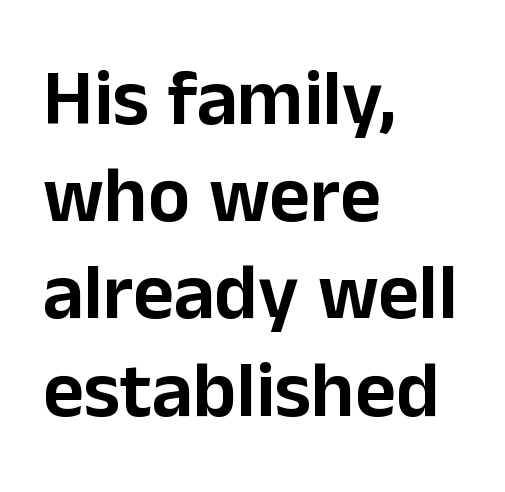
Is this a fixed-width face? No — the glyphs have proportional, varying widths. Rule under the text: the space is simply empty. No extra tracking has been applied to these lines. Designer's note — italics off, roman on. The lines in this sample share a left origin and differ only in where they stop. The face used here is a sans, in the tradition of grotesques and geometrics.
